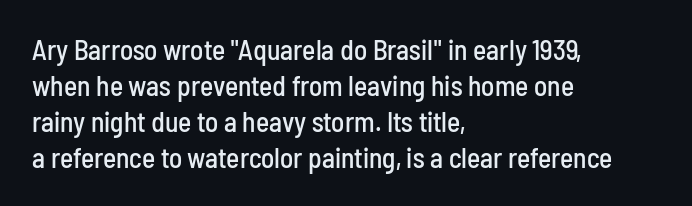
Q: Is the text italic (slanted)? A: No, it is upright.
Q: Is the typeface a serif or a sans-serif typeface? A: Sans-serif.
Q: Is the text underlined? A: No.
Q: How is the paragraph aligned? A: Left-aligned.
Q: Is the spacing between letters normal or unusually wide? A: Normal.
Q: Is the spacing between lines tight, normal or loose? A: Normal.
Q: Width (condensed, normal, or wide)? A: Condensed.
Q: Stroke contrast? A: Low.
Q: x-height? A: Medium.
Q: Monospaced? A: No.
